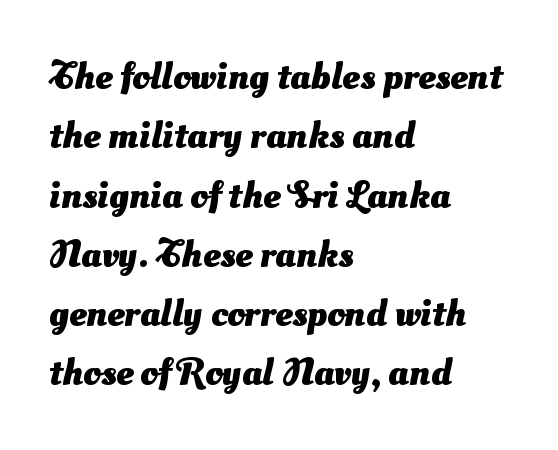
The image shows 39 px heavy sans-serif type; set left-aligned, normal line spacing (1.52x), normal letter spacing, not underlined; medium stroke contrast and a small x-height.
